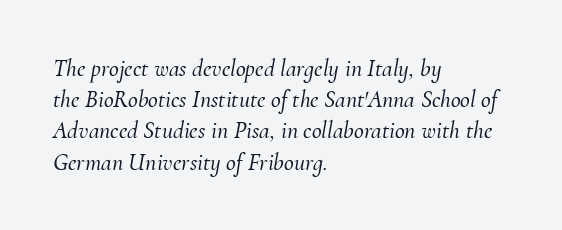
The passage shown has conventional tracking throughout. This sample is left-justified, so line endings fall wherever the words run out. The lines sit at an ordinary, default distance from one another. Check the space under the baseline: it is left empty. In terms of posture, this sample is oblique.
